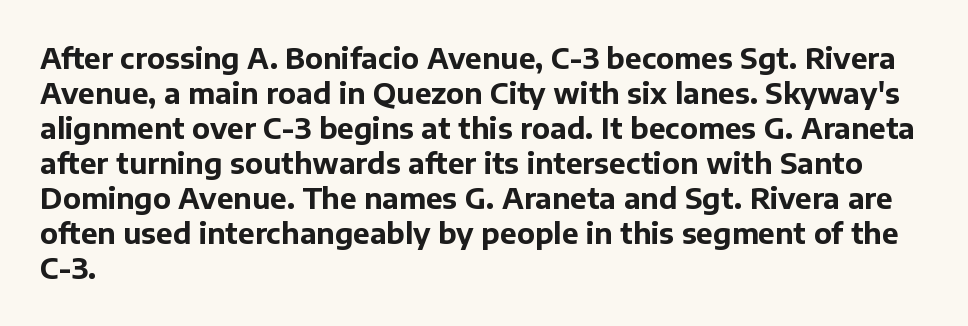
Every character sits straight up, as roman type does. Look at the stroke-to-counter ratio: heavy, a bold. Honestly, the letter spacing is just normal — you wouldn't notice it. How would I describe the line gaps? Plain and ordinary.
